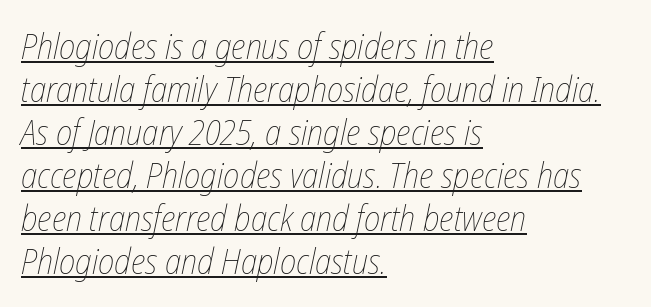
{"italic": "yes", "lean": "right", "slant_degrees": 12, "bold": "no", "weight": "thin", "width": "condensed", "stroke_contrast": "low", "x_height": "medium", "monospaced": "no", "underline": "yes", "align": "left", "line_spacing_ratio": 1.23, "letter_spacing": "normal", "letter_spacing_em": 0.0, "glyph_px": 35}
